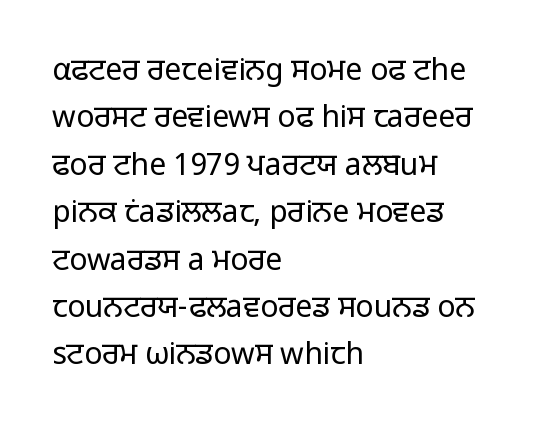
The gaps between neighbouring characters are ordinary and unremarkable. This sample is left-justified, so line endings fall wherever the words run out. Does the type have serifs? No, each stem ends abruptly. Honestly, there is no underline to notice here at all. No heavy texture on the line: the type isn't bold.
